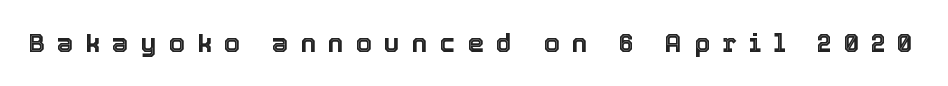
The image shows 26 px text type, upright; set unusually wide letter spacing (+0.47 em), not underlined.
